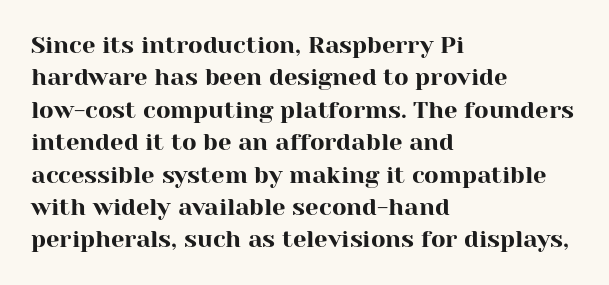
Glyph-to-glyph distance matches everyday printed text. Teacher's note: observe the even left margin — that is flush-left alignment. Type without underlining. This sample keeps an unexceptional amount of space between lines. This is roman type, the default non-slanted kind.
